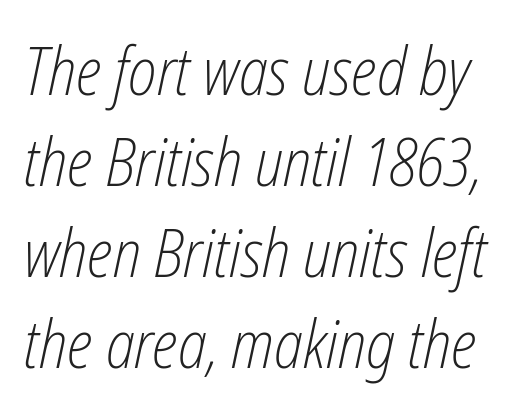
The image shows 66 px light, condensed type, italic (leaning right); set normal line spacing (1.38x), normal letter spacing, not underlined; low stroke contrast and a medium x-height.
